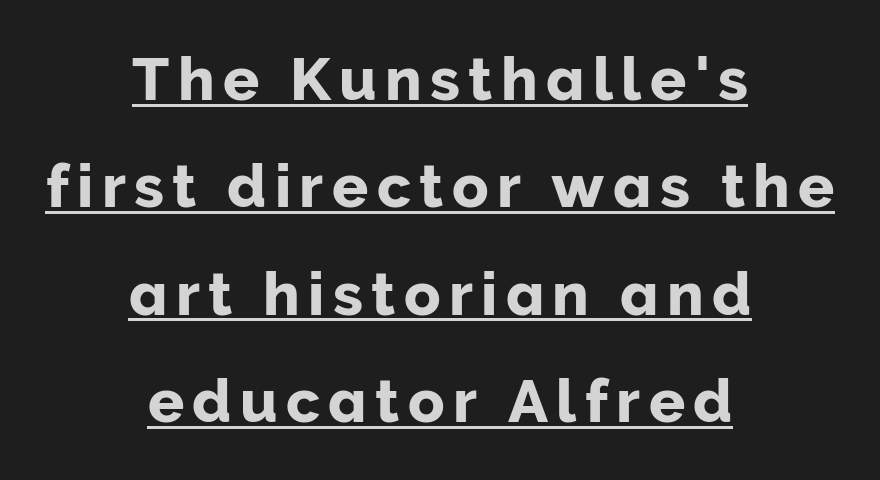
The image shows 60 px sans-serif type, upright; set centered, line spacing 1.79x, underlined; low stroke contrast and a medium x-height.
